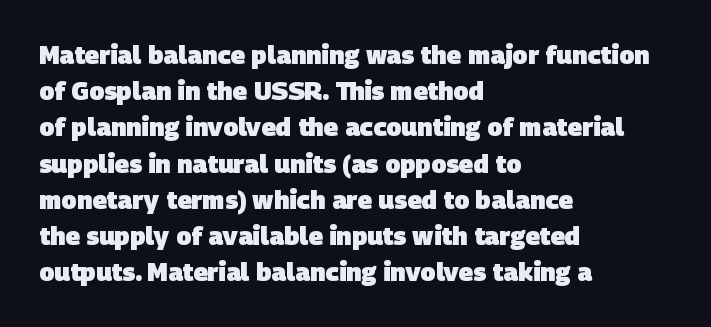
The image shows 25 px bold type; set left-aligned, normal line spacing (1.45x), normal letter spacing, not underlined.
